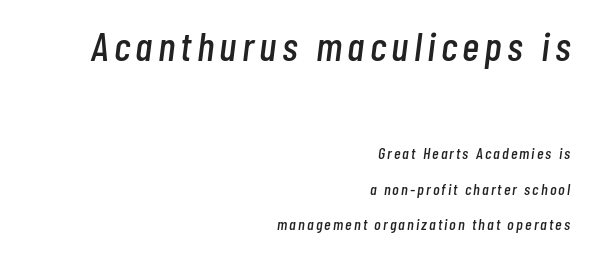
The area under the type is left untouched. Visually the block forms a straight wall on the right and a jagged coastline on the left. This is oblique type, the kind used for emphasis or titles. The face used here is proportionally spaced, like ordinary book or web type.
